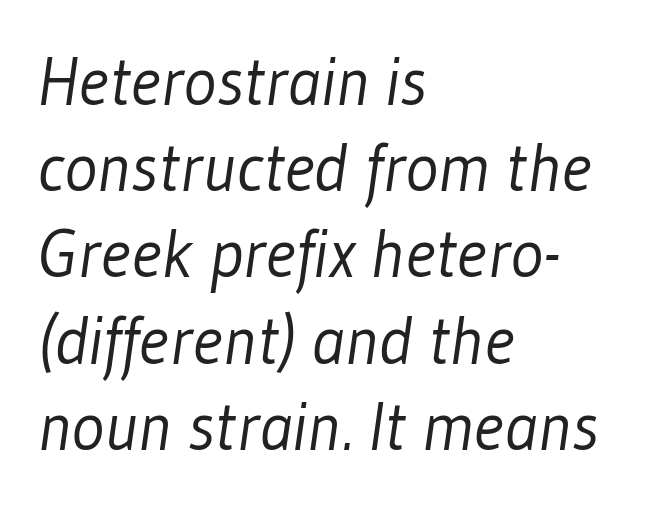
How would I describe the line gaps? Plain and ordinary. Horizontal alignment here is leftward, the default for most running prose. The letters advance in unequal steps, a hallmark of proportional type. Is the type heavy? It reads as light-to-regular instead.
